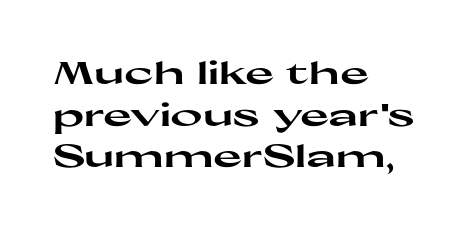
Heavy-handed strokes throughout: this text is bold. Proportional: the letters do not fall into vertical columns. The letters carry no serifs — their stems end cleanly without finishing strokes. The paragraph has a hard left edge and a soft right edge. Every stem runs plumb, perpendicular to the baseline. Beneath every word, the page is bare.
